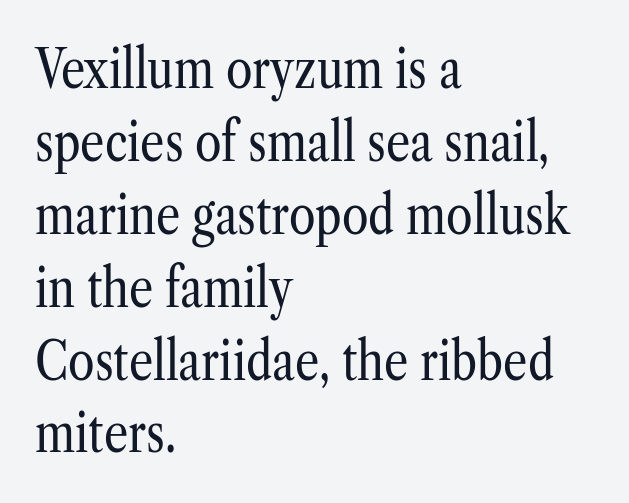
The image shows 54 px regular-weight, condensed serif type, upright; set left-aligned, normal line spacing (1.35x), normal letter spacing, not underlined; low stroke contrast and a medium x-height.
